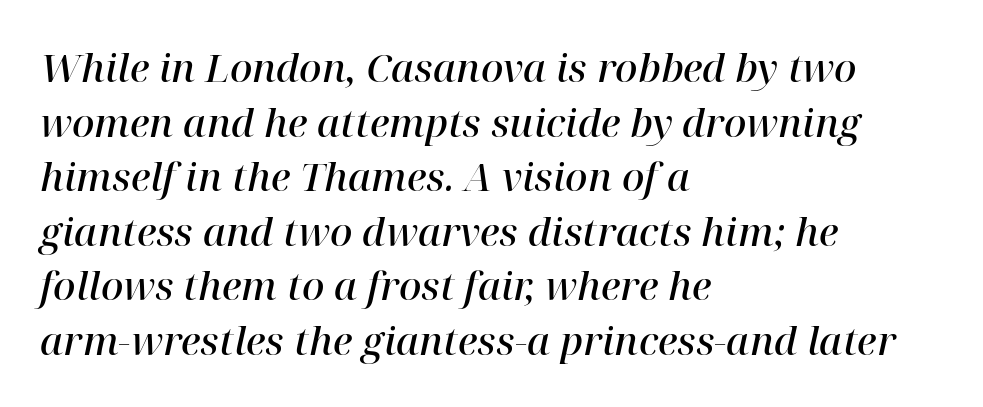
The lines sit at an ordinary, default distance from one another. The glyphs are unaccompanied by any horizontal stroke below them. This sample is left-justified, so line endings fall wherever the words run out. This is the in-between weight designers call semibold or demi.
